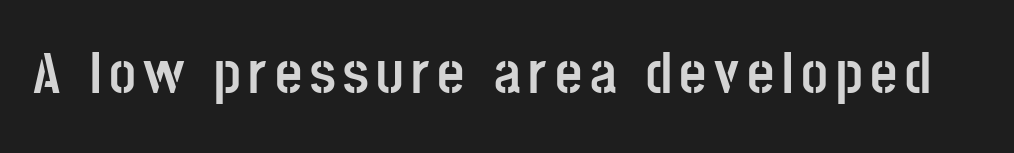
{"serif": "no", "italic": "no", "bold": "yes", "weight": "semibold", "width": "condensed", "stroke_contrast": "low", "x_height": "large", "monospaced": "no", "underline": "no", "glyph_px": 59}
